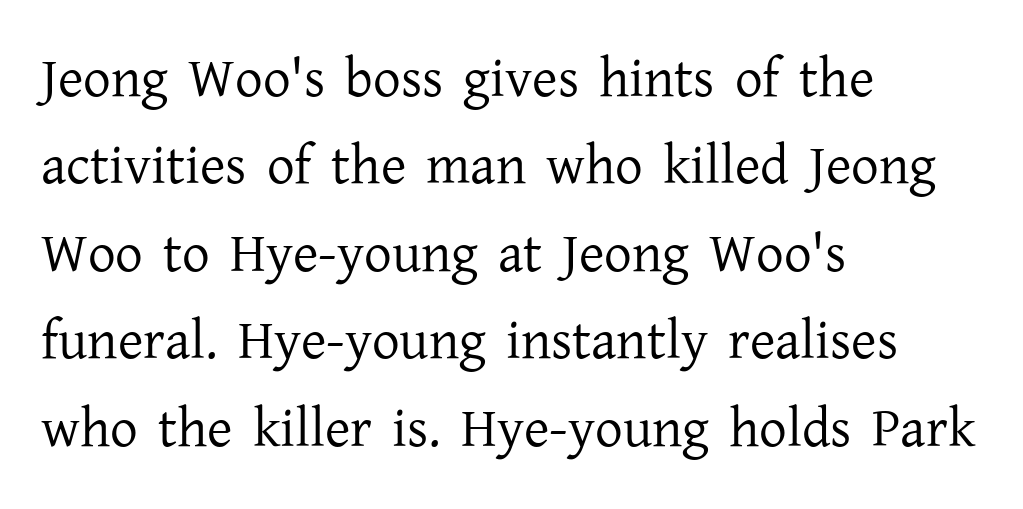
Do the letters lean? They stand straight. These lines stack with their left ends in a neat column. The rendering uses natural spacing where letterforms have individual widths. The typesetting does not lean heavy: it is not bold. Plain, unruled lines of type.
